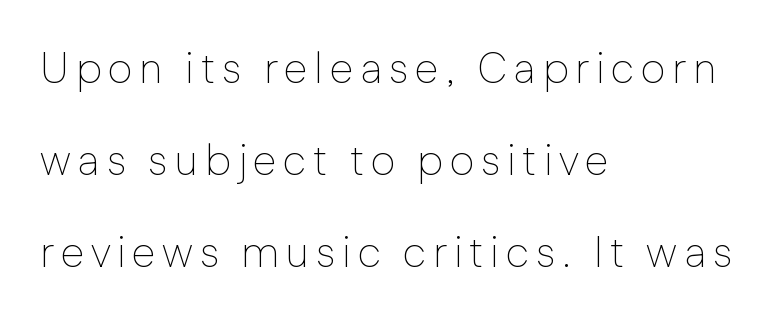
The image shows 43 px thin sans-serif type, upright; set left-aligned, loose line spacing (2.14x), not underlined; low stroke contrast and a medium x-height.
